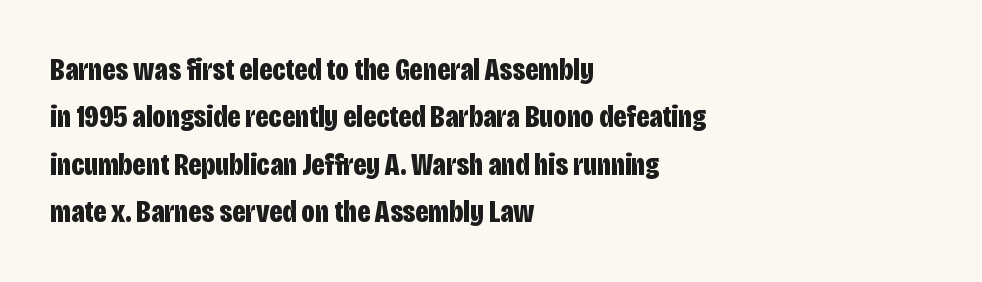
Heavy, bold letterforms. This sample is left-justified, so line endings fall wherever the words run out. The line texture is even and compact thanks to regular tracking. This block has exactly the height ordinary leading produces. The gap between lines stays unmarked.
